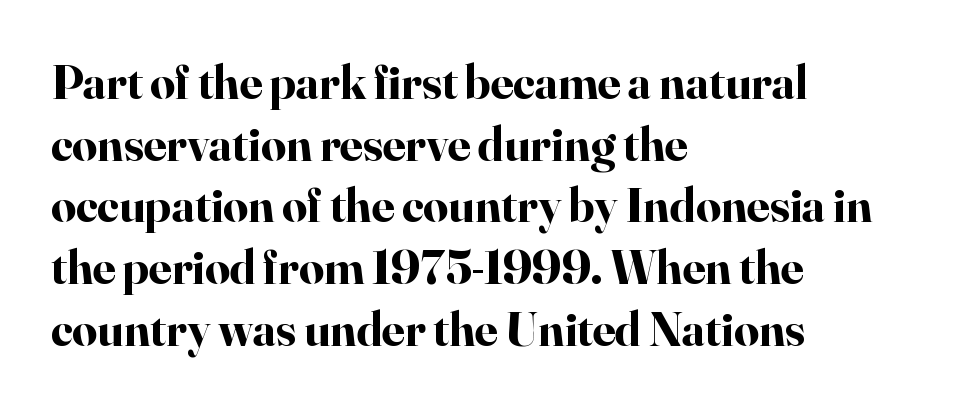
{"serif": "yes", "italic": "no", "bold": "yes", "weight": "bold", "width": "normal", "stroke_contrast": "high", "x_height": "small", "monospaced": "no", "underline": "no", "align": "left", "line_spacing": "normal", "line_spacing_ratio": 1.26, "letter_spacing": "normal", "letter_spacing_em": 0.0, "glyph_px": 49}
